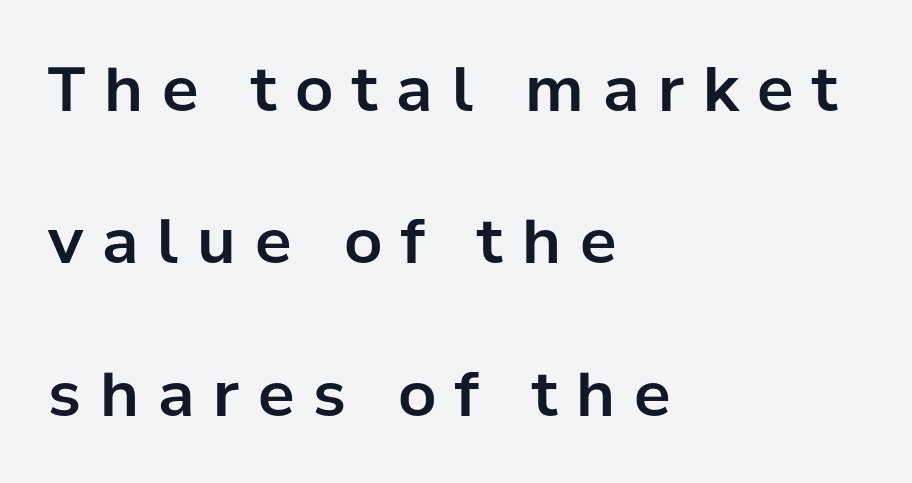
Q: Is the text italic (slanted)? A: No, it is upright.
Q: Is the typeface a serif or a sans-serif typeface? A: Sans-serif.
Q: Is the text underlined? A: No.
Q: How is the paragraph aligned? A: Left-aligned.
Q: Is the spacing between letters normal or unusually wide? A: Unusually wide.
Q: Is the spacing between lines tight, normal or loose? A: Loose.
Q: Width (condensed, normal, or wide)? A: Normal.
Q: Stroke contrast? A: Low.
Q: x-height? A: Medium.
Q: Monospaced? A: No.
